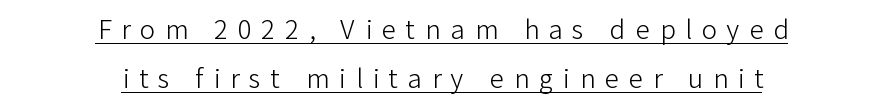
{"italic": "no", "bold": "no", "underline": "yes", "align": "center", "line_spacing_ratio": 1.88, "letter_spacing": "wide", "letter_spacing_em": 0.38, "glyph_px": 26}
